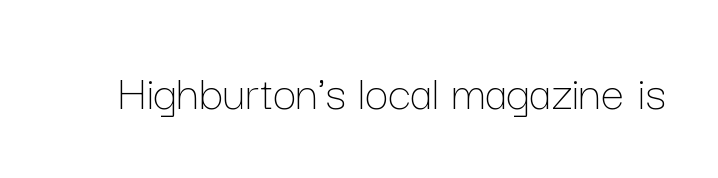
The image shows 52 px thin type, upright; set normal letter spacing, not underlined; low stroke contrast and a medium x-height.
